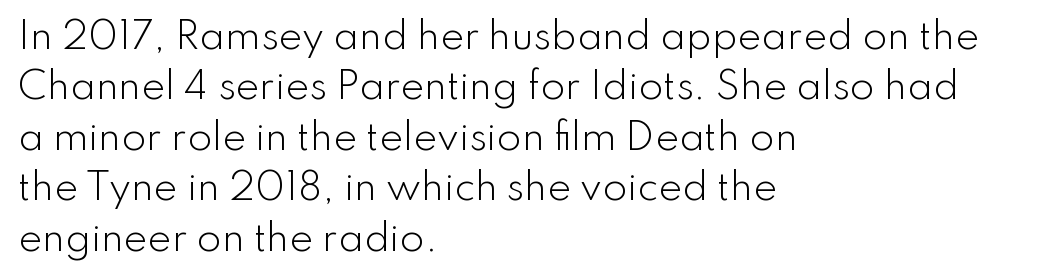
Q: Is the text bold? A: No.
Q: Is the text italic (slanted)? A: No, it is upright.
Q: Is the typeface a serif or a sans-serif typeface? A: Sans-serif.
Q: Is the text underlined? A: No.
Q: How is the paragraph aligned? A: Left-aligned.
Q: Is the spacing between letters normal or unusually wide? A: Normal.
Q: Is the spacing between lines tight, normal or loose? A: Normal.
Q: Width (condensed, normal, or wide)? A: Normal.
Q: Stroke contrast? A: Low.
Q: x-height? A: Small.
Q: Monospaced? A: No.
